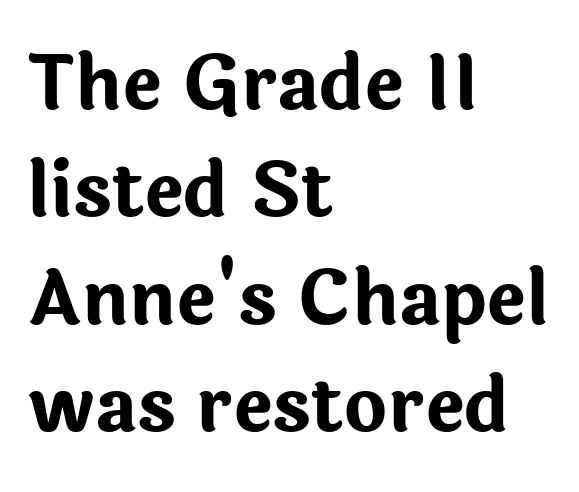
{"serif": "no", "italic": "no", "bold": "yes", "weight": "bold", "width": "normal", "stroke_contrast": "low", "x_height": "medium", "monospaced": "no", "underline": "no", "align": "left", "line_spacing": "normal", "line_spacing_ratio": 1.45, "letter_spacing": "normal", "letter_spacing_em": 0.0, "glyph_px": 74}
